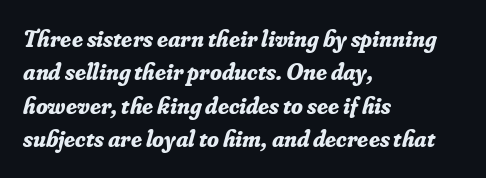
Q: Is the text bold? A: Yes.
Q: Is the text italic (slanted)? A: Yes, it leans right by about 16 degrees.
Q: Is the text underlined? A: No.
Q: How is the paragraph aligned? A: Left-aligned.
Q: Is the spacing between letters normal or unusually wide? A: Normal.
Q: Is the spacing between lines tight, normal or loose? A: Normal.
